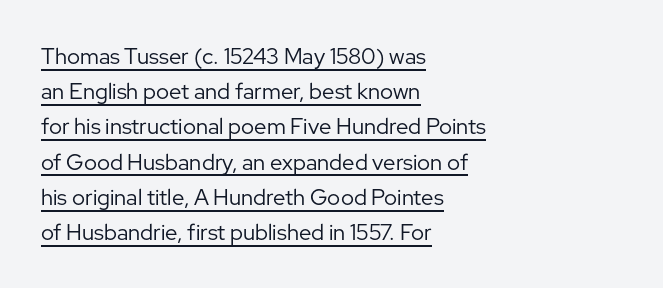
Default kerning and tracking; the words read as compact shapes. If you drew a ruler down the left edge, every line would touch it. Evenly set lines give the paragraph a standard silhouette. This is underlined copy, the kind a proofreader might mark for attention. Is this a heavy cut? Hardly; it is regular or lighter.
